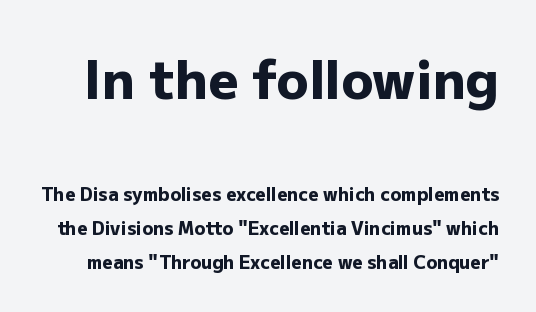
In terms of letterspacing, this is plain default setting. Bare-footed words on every line. Character widths vary here, with narrow letters taking less room than wide ones. Posture: straight, roman, zero tilt.
